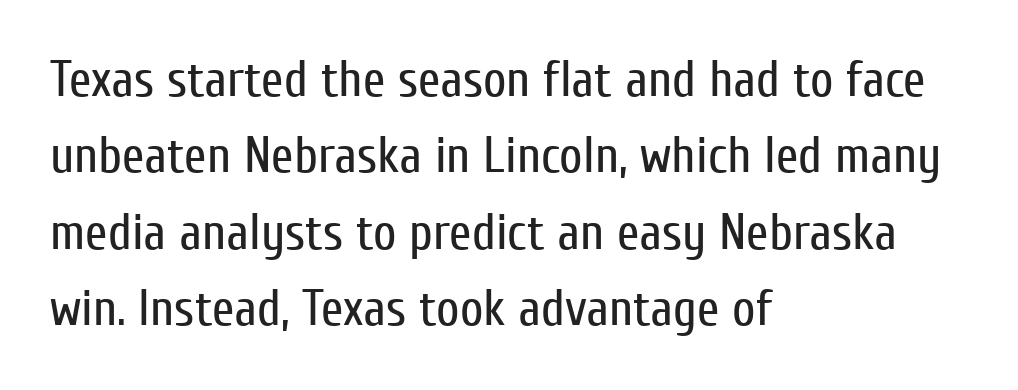
Q: Is the text bold? A: No.
Q: Is the text italic (slanted)? A: No, it is upright.
Q: Is the typeface a serif or a sans-serif typeface? A: Sans-serif.
Q: Is the text underlined? A: No.
Q: How is the paragraph aligned? A: Left-aligned.
Q: Is the spacing between letters normal or unusually wide? A: Normal.
Q: Is the spacing between lines tight, normal or loose? A: Normal.
Q: Width (condensed, normal, or wide)? A: Condensed.
Q: Stroke contrast? A: Low.
Q: x-height? A: Medium.
Q: Monospaced? A: No.
